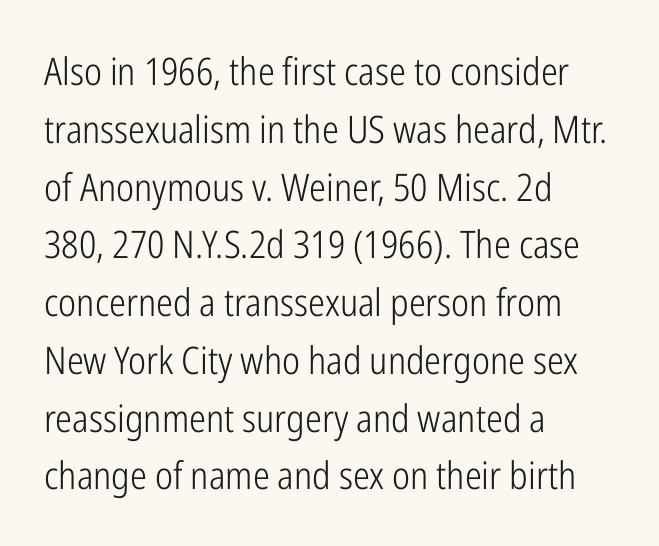
This block has exactly the height ordinary leading produces. Stem width sits at or under what a default text font uses. Honestly, the letter spacing is just normal — you wouldn't notice it. Are there feet on the stems? There aren't — it's a sans. Do the letters lean? They stand straight.
